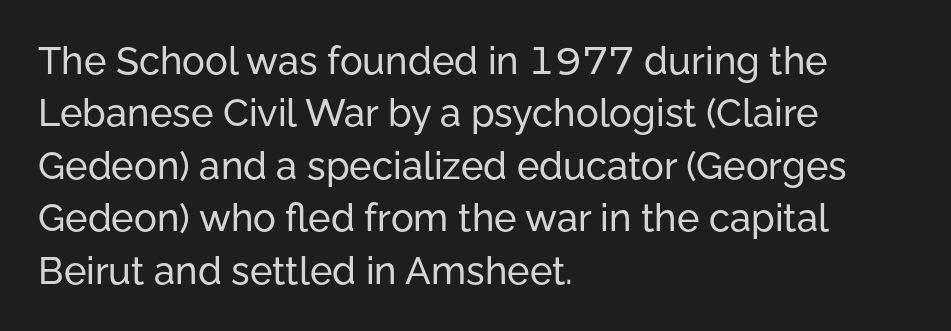
A normal amount of white space separates one row of letters from the next. The letters stand straight up with perfectly vertical stems. The designer went with a sans here, leaving each stem footless. Standard letterfit; no display-style spreading of the glyphs.
